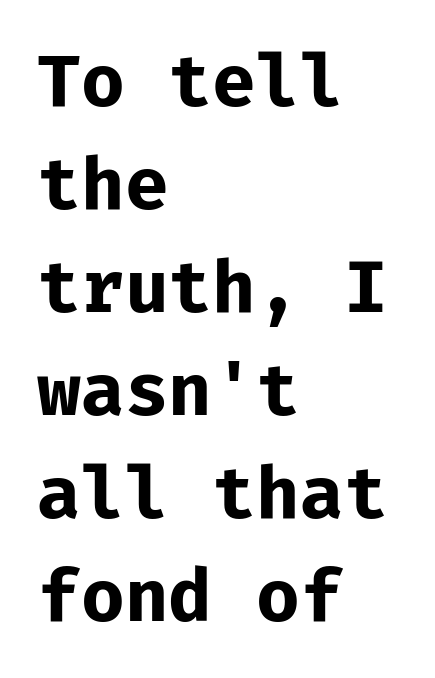
{"serif": "no", "italic": "no", "bold": "yes", "weight": "bold", "width": "normal", "stroke_contrast": "low", "x_height": "medium", "monospaced": "yes", "underline": "no", "align": "left", "line_spacing": "normal", "line_spacing_ratio": 1.41, "letter_spacing": "normal", "letter_spacing_em": 0.0, "glyph_px": 73}
